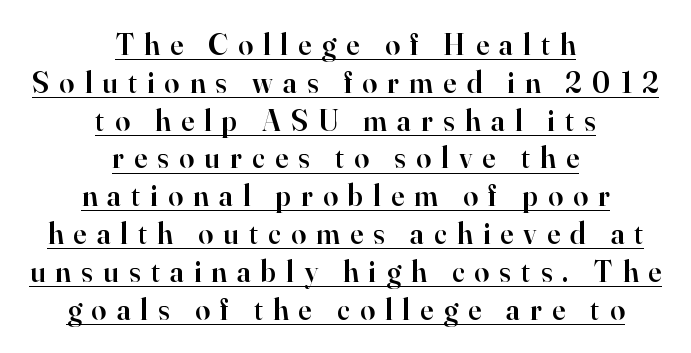
Q: Is the text bold? A: Semi-bold.
Q: Is the text italic (slanted)? A: No, it is upright.
Q: Is the typeface a serif or a sans-serif typeface? A: Serif.
Q: Is the text underlined? A: Yes.
Q: How is the paragraph aligned? A: Centered.
Q: Is the spacing between letters normal or unusually wide? A: Unusually wide.
Q: Is the spacing between lines tight, normal or loose? A: Normal.
Q: Width (condensed, normal, or wide)? A: Normal.
Q: Stroke contrast? A: High.
Q: x-height? A: Small.
Q: Monospaced? A: No.
